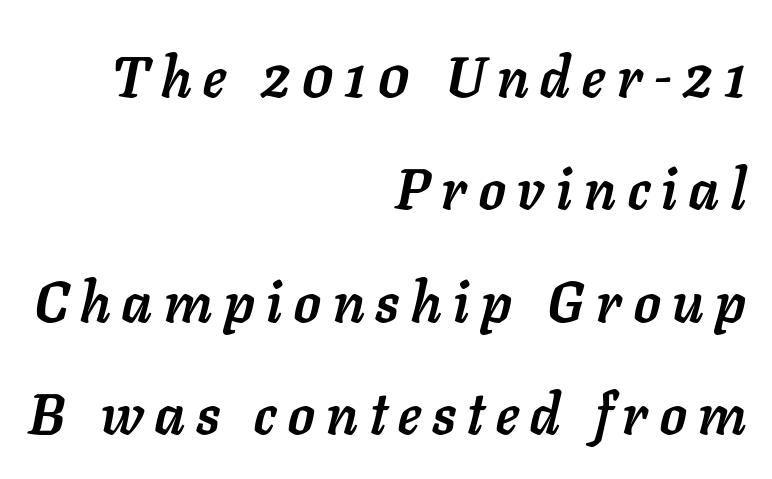
Check under the words: just untouched page. Line spacing here is loose. Plenty of ink on the page — the face is bold. Emphasis-style slanted type is in use. The face used here is rendered with a markedly widened letterfit.
